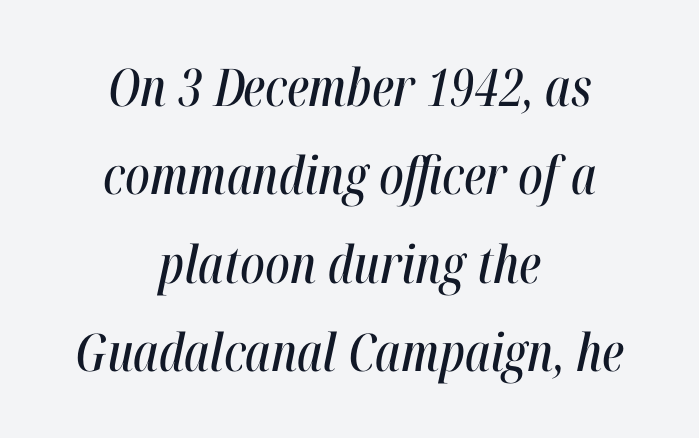
The image shows 52 px condensed type, italic (leaning right); set centered, normal line spacing (1.7x), normal letter spacing, not underlined; high stroke contrast and a medium x-height.
